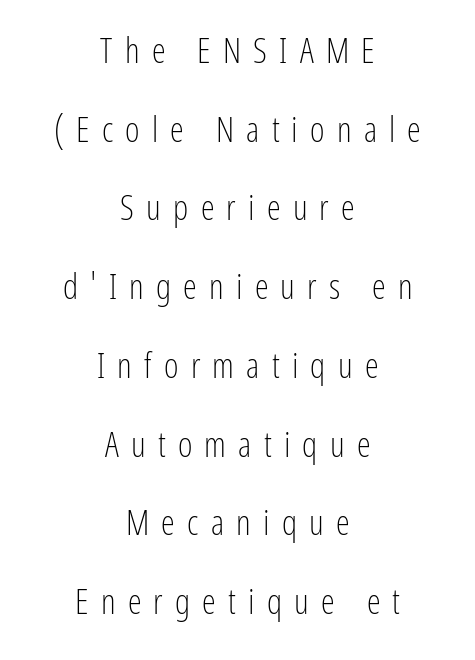
The image shows 35 px light, condensed sans-serif type, upright; set centered, loose line spacing (2.25x), unusually wide letter spacing (+0.35 em), not underlined; low stroke contrast and a medium x-height.
